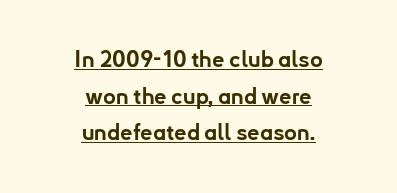
The image shows 22 px bold type, upright; set centered, normal line spacing (1.67x), normal letter spacing, underlined.
